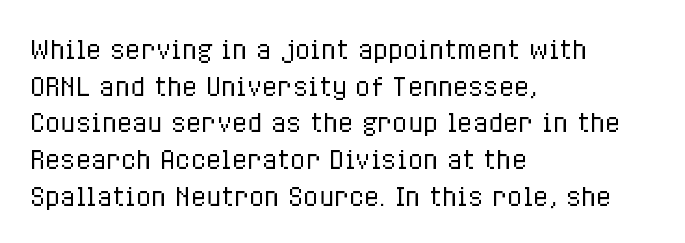
Q: Is the text bold? A: No.
Q: Is the text italic (slanted)? A: No, it is upright.
Q: Is the text underlined? A: No.
Q: How is the paragraph aligned? A: Left-aligned.
Q: Is the spacing between letters normal or unusually wide? A: Normal.
Q: Is the spacing between lines tight, normal or loose? A: Normal.
